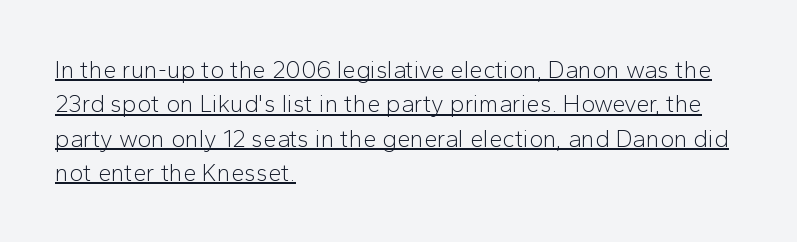
Q: Is the text bold? A: No.
Q: Is the text italic (slanted)? A: No, it is upright.
Q: Is the text underlined? A: Yes.
Q: How is the paragraph aligned? A: Left-aligned.
Q: Is the spacing between letters normal or unusually wide? A: Normal.
Q: Is the spacing between lines tight, normal or loose? A: Normal.
